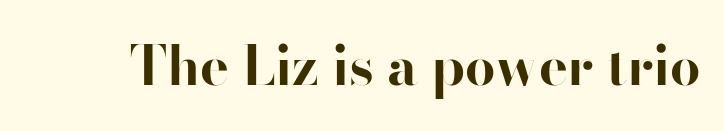
The image shows 54 px bold sans-serif type, upright; set normal letter spacing, not underlined; high stroke contrast and a small x-height.
